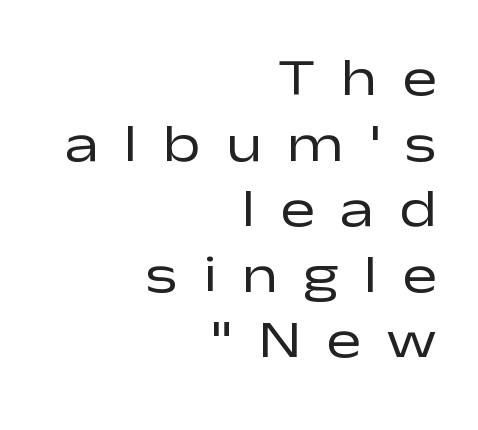
Q: Is the text bold? A: No.
Q: Is the text italic (slanted)? A: No, it is upright.
Q: Is the typeface a serif or a sans-serif typeface? A: Sans-serif.
Q: Is the text underlined? A: No.
Q: How is the paragraph aligned? A: Right-aligned.
Q: Is the spacing between letters normal or unusually wide? A: Unusually wide.
Q: Is the spacing between lines tight, normal or loose? A: Normal.
Q: Width (condensed, normal, or wide)? A: Wide.
Q: Stroke contrast? A: Low.
Q: x-height? A: Medium.
Q: Monospaced? A: No.
